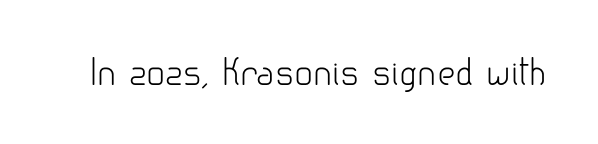
{"serif": "no", "italic": "no", "bold": "no", "weight": "light", "width": "normal", "stroke_contrast": "low", "x_height": "small", "monospaced": "no", "underline": "no", "letter_spacing": "normal", "letter_spacing_em": 0.0, "glyph_px": 35}
